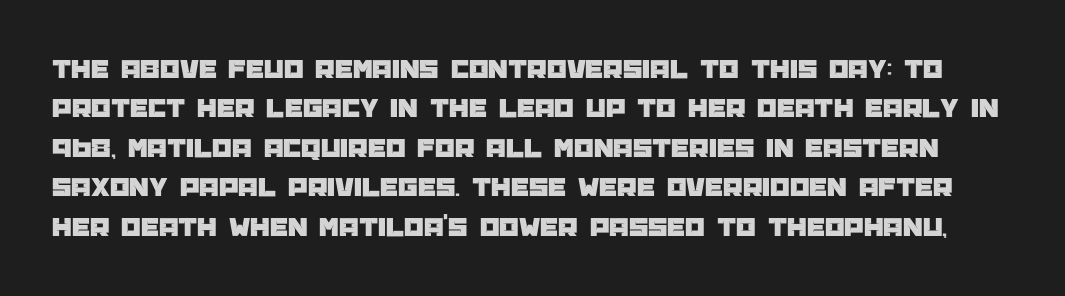
Q: Is the text italic (slanted)? A: No, it is upright.
Q: Is the typeface a serif or a sans-serif typeface? A: Sans-serif.
Q: Is the text underlined? A: No.
Q: Is the spacing between letters normal or unusually wide? A: Normal.
Q: Is the spacing between lines tight, normal or loose? A: Normal.
Q: Width (condensed, normal, or wide)? A: Normal.
Q: Stroke contrast? A: Low.
Q: x-height? A: Large.
Q: Monospaced? A: No.
